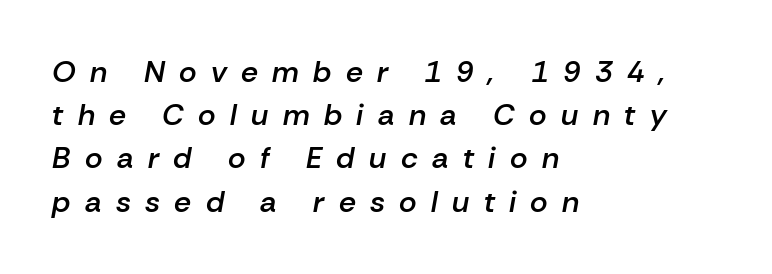
Q: Is the text bold? A: Semi-bold.
Q: Is the text italic (slanted)? A: Yes, it leans right by about 10 degrees.
Q: Is the text underlined? A: No.
Q: How is the paragraph aligned? A: Left-aligned.
Q: Is the spacing between letters normal or unusually wide? A: Unusually wide.
Q: Is the spacing between lines tight, normal or loose? A: Normal.
Q: Width (condensed, normal, or wide)? A: Normal.
Q: Stroke contrast? A: Low.
Q: x-height? A: Medium.
Q: Monospaced? A: No.
